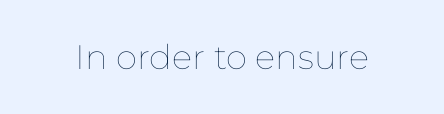
{"italic": "no", "bold": "no", "weight": "thin", "width": "normal", "stroke_contrast": "low", "x_height": "medium", "monospaced": "no", "underline": "no", "letter_spacing": "normal", "letter_spacing_em": 0.0, "glyph_px": 34}
